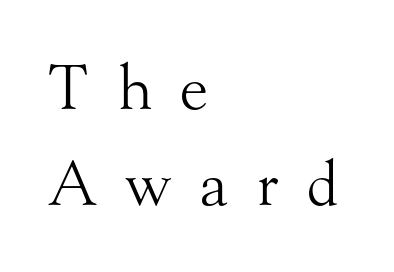
The image shows 61 px light serif type, upright; set left-aligned, normal line spacing (1.58x), unusually wide letter spacing (+0.46 em), not underlined; medium stroke contrast and a small x-height.
